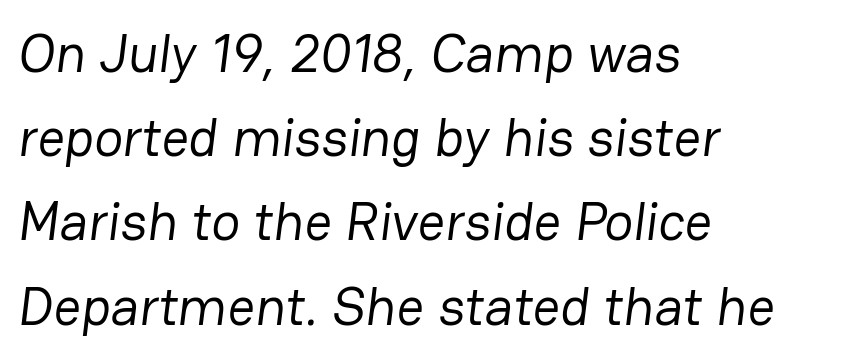
{"serif": "no", "bold": "no", "weight": "regular", "width": "normal", "stroke_contrast": "low", "x_height": "medium", "monospaced": "no", "underline": "no", "align": "left", "line_spacing": "normal", "line_spacing_ratio": 1.56, "letter_spacing": "normal", "letter_spacing_em": 0.0, "glyph_px": 54}
